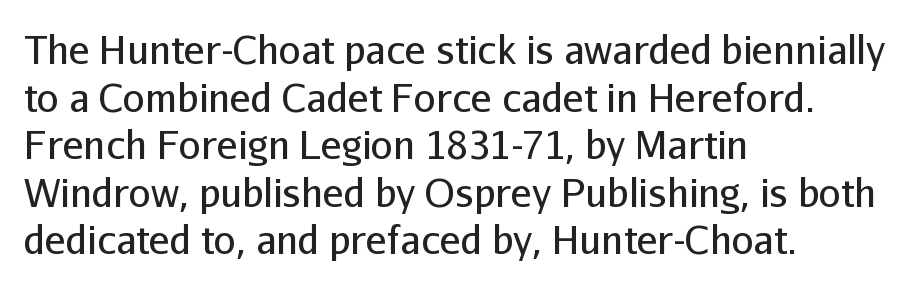
Which margin do the lines hug? The left one — the right edge is uneven. Characters remain perfectly vertical along every line. In terms of letterspacing, this is plain default setting. Think standard paragraph weight, or any step lighter than that. Type without underlining.
